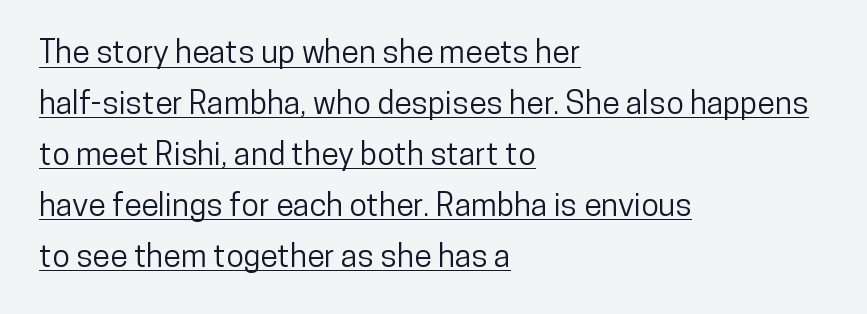
{"serif": "no", "italic": "no", "width": "condensed", "stroke_contrast": "low", "x_height": "medium", "monospaced": "no", "underline": "yes", "align": "left", "line_spacing": "normal", "line_spacing_ratio": 1.59, "letter_spacing": "normal", "letter_spacing_em": 0.0, "glyph_px": 32}
